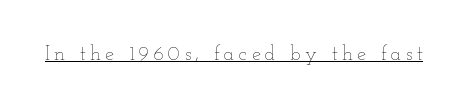
{"italic": "no", "bold": "no", "underline": "yes", "letter_spacing": "wide", "letter_spacing_em": 0.22, "glyph_px": 20}
